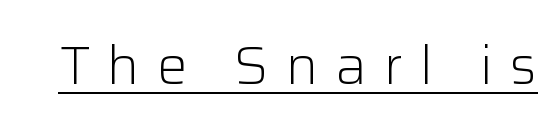
Between one letter and the next there's a generous, obvious gap. In terms of posture, this sample is upright. No letter is thick-stroked: the sample isn't bold. What decoration does the sample have? An underline.
